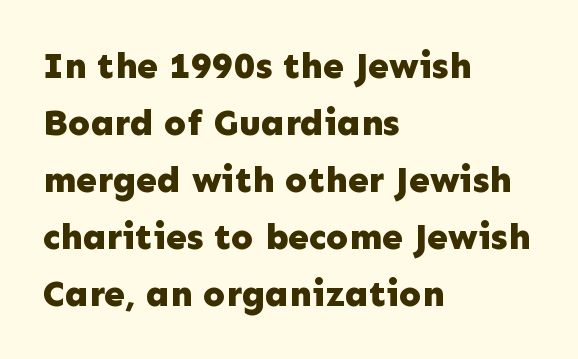
Nothing sits at the stroke ends, so this counts as sans-serif. This rendering leaves character spacing at its baseline value. The compositor pushed each line to the left boundary. These lines are rendered in a variable-pitch font. Students, this is bold: see how much ink each stroke carries.
